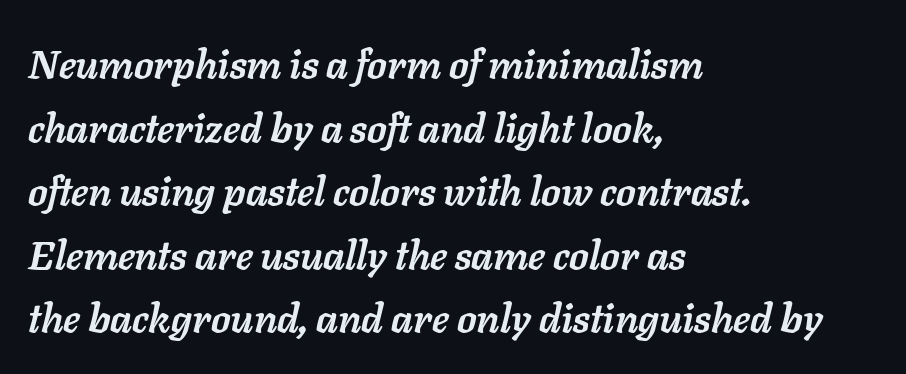
Caption: multi-line text, flush left, ragged right. Compared with an ordinary text face, these strokes are far heavier — a full bold. An italicized treatment has been applied to the whole sample. Line spacing here is normal.
